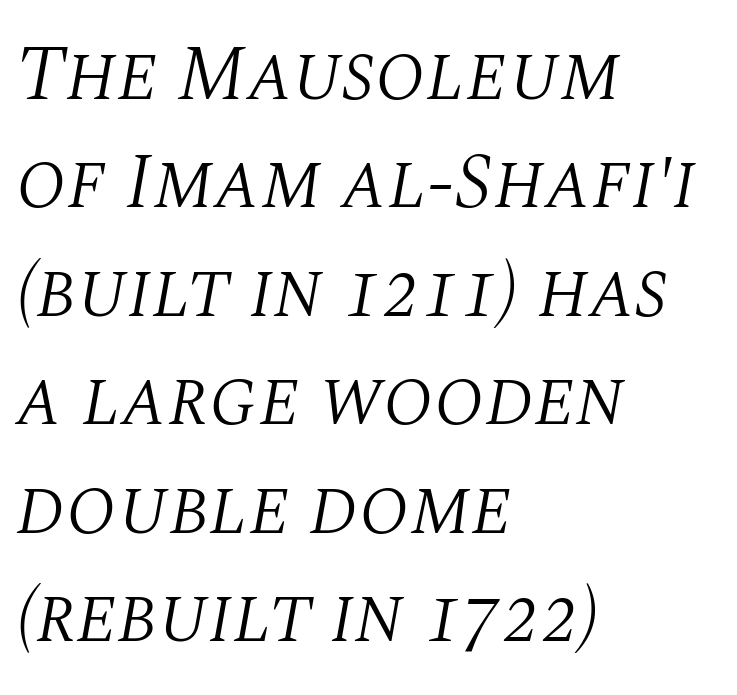
{"serif": "yes", "italic": "yes", "lean": "right", "slant_degrees": 10, "bold": "no", "weight": "light", "width": "normal", "stroke_contrast": "medium", "x_height": "large", "monospaced": "no", "underline": "no", "align": "left", "line_spacing": "normal", "line_spacing_ratio": 1.39, "letter_spacing": "normal", "letter_spacing_em": 0.0, "glyph_px": 78}
